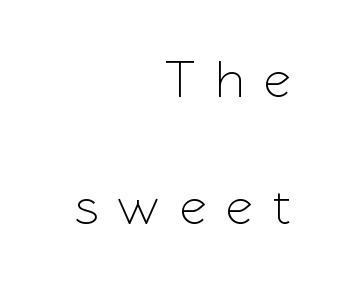
A sans-serif font was chosen for this passage. Plain, unruled lines of type. Horizontally, the lines are justified to the trailing edge only. The line texture is sparse and dotted thanks to wide tracking. Looks like regular typesetting: each glyph gets only the width it needs.
